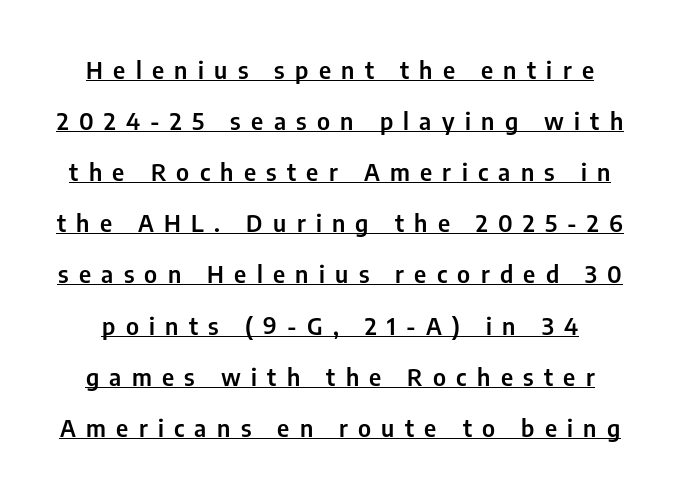
Q: Is the text italic (slanted)? A: No, it is upright.
Q: Is the text underlined? A: Yes.
Q: Is the spacing between letters normal or unusually wide? A: Unusually wide.
Q: Is the spacing between lines tight, normal or loose? A: Loose.
